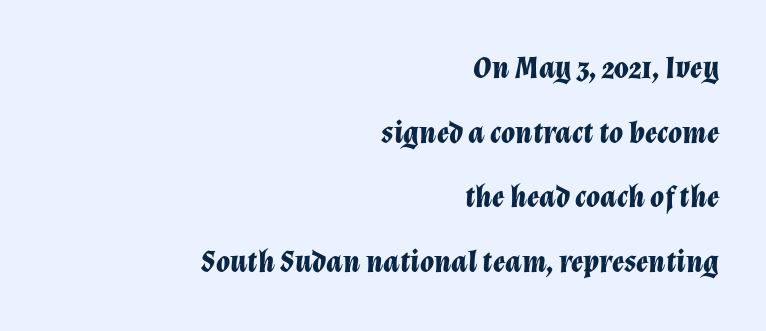
Bare-footed words on every line. Every character sits at an angle, as italics do. Vertical spacing — loose. The passage shown is typed in a proportional face where columns would drift. Short and long lines alike share a common ending point at right. Does extra space separate the letters? No, they use regular spacing.
